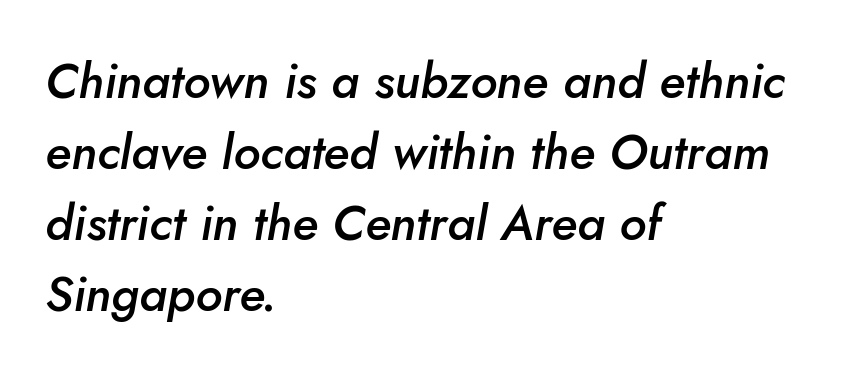
Stems and bowls a touch heavier than normal — semibold. Line beginnings align vertically; line endings do not. How are the letters spaced? Ordinarily, with no added tracking. This rendering features lettering with no underline. Do the characters align in a grid? No, the font is proportional. Compared with ordinary roman type, these characters are visibly tilted.
